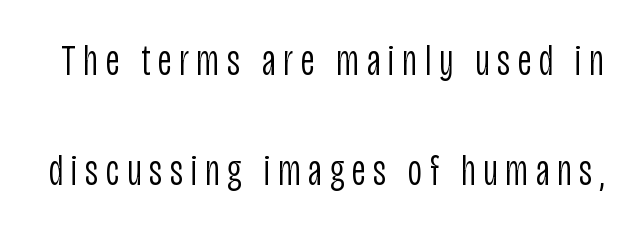
You can tell it's not italic because the verticals are truly vertical. The type family on display is of the sans-serif kind. Caption: face not bold, strokes unweighted. Proportional: the letters do not fall into vertical columns. Just letters on the line, the space beneath them empty. Rows of type keep a wide berth in the vertical direction.
